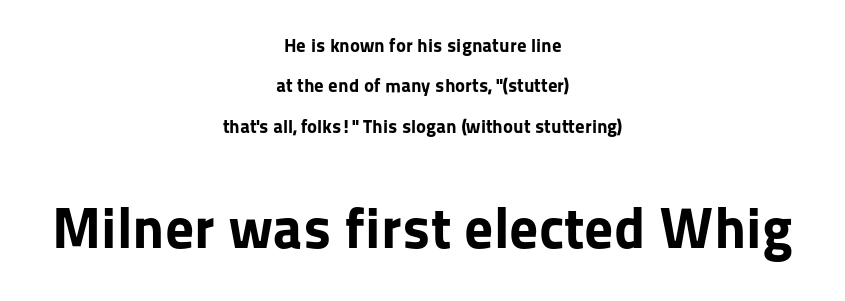
{"serif": "no", "italic": "no", "bold": "yes", "weight": "bold", "width": "normal", "stroke_contrast": "low", "x_height": "medium", "monospaced": "no", "underline": "no", "align": "center", "line_spacing": "loose", "line_spacing_ratio": 2.12, "letter_spacing": "normal", "letter_spacing_em": 0.0, "larger_block": "second", "size_ratio": 3.05, "glyph_px": 58}
